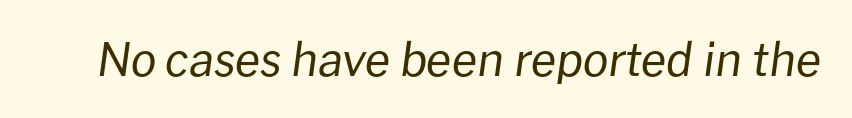
The image shows 46 px regular-weight type, italic (leaning right); set normal letter spacing, not underlined; low stroke contrast and a medium x-height.
